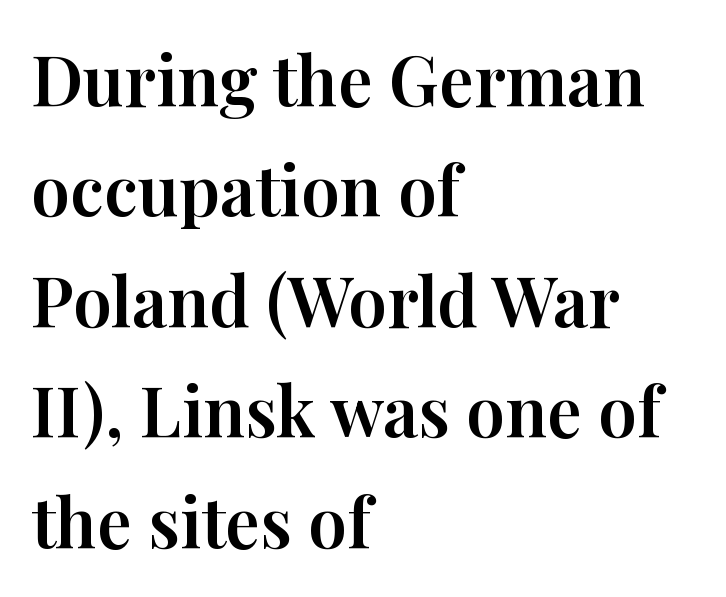
The image shows 69 px serif type, upright; set left-aligned, normal line spacing (1.6x), normal letter spacing, not underlined; high stroke contrast and a medium x-height.
